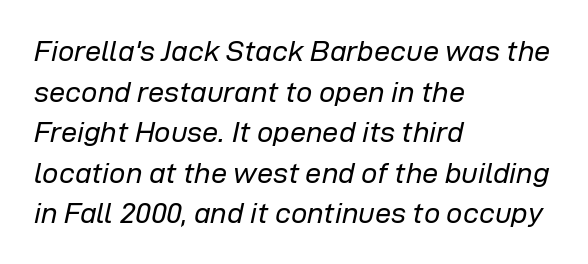
In terms of posture, this sample is oblique. The font is comparable to plain body text, perhaps lighter. This rendering leaves character spacing at its baseline value. Visually the block forms a straight wall on the left and a jagged coastline on the right.
